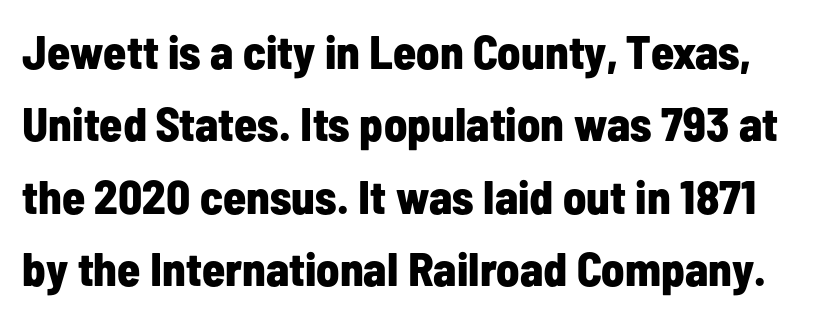
Q: Is the text bold? A: Yes.
Q: Is the text italic (slanted)? A: No, it is upright.
Q: Is the typeface a serif or a sans-serif typeface? A: Sans-serif.
Q: Is the text underlined? A: No.
Q: Is the spacing between letters normal or unusually wide? A: Normal.
Q: Is the spacing between lines tight, normal or loose? A: Normal.
Q: Width (condensed, normal, or wide)? A: Condensed.
Q: Stroke contrast? A: Low.
Q: x-height? A: Medium.
Q: Monospaced? A: No.
